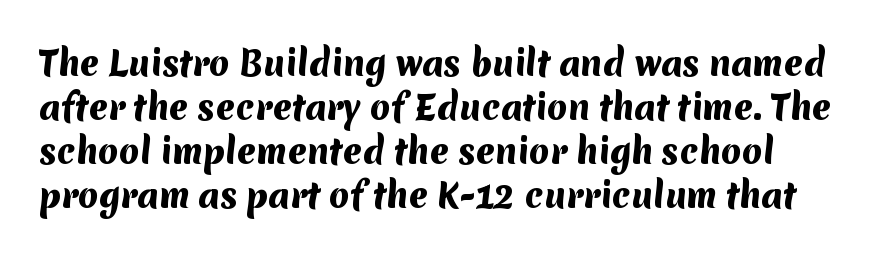
Q: Is the text bold? A: Yes.
Q: Is the typeface a serif or a sans-serif typeface? A: Sans-serif.
Q: Is the text underlined? A: No.
Q: Is the spacing between letters normal or unusually wide? A: Normal.
Q: Is the spacing between lines tight, normal or loose? A: Normal.
Q: Width (condensed, normal, or wide)? A: Normal.
Q: Stroke contrast? A: Medium.
Q: x-height? A: Medium.
Q: Monospaced? A: No.
